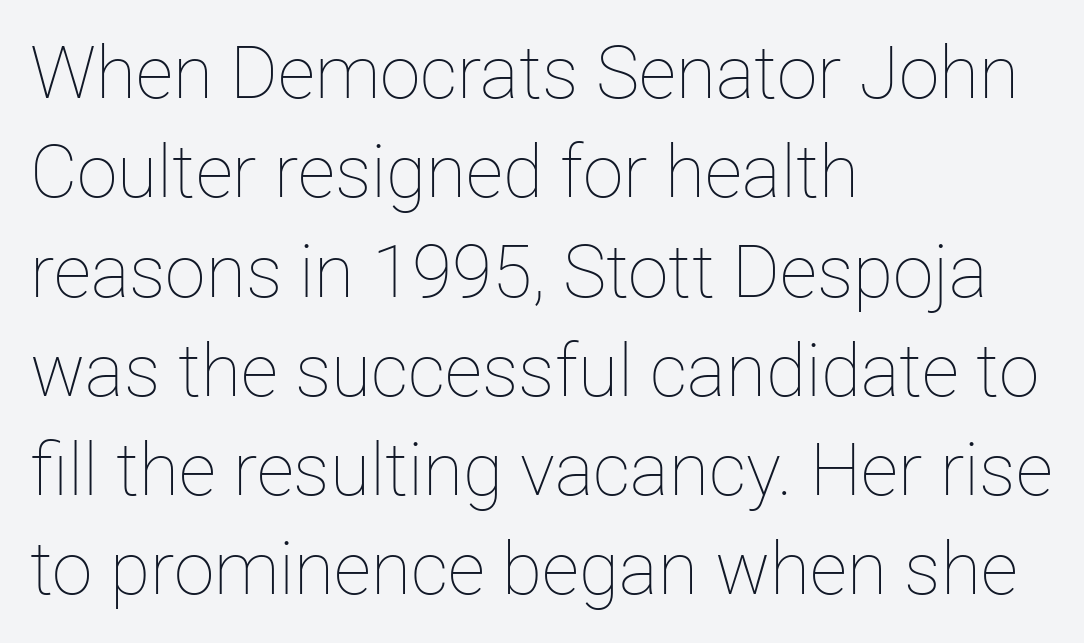
The image shows 73 px thin type, upright; set left-aligned, normal line spacing (1.36x), normal letter spacing, not underlined; low stroke contrast and a medium x-height.
